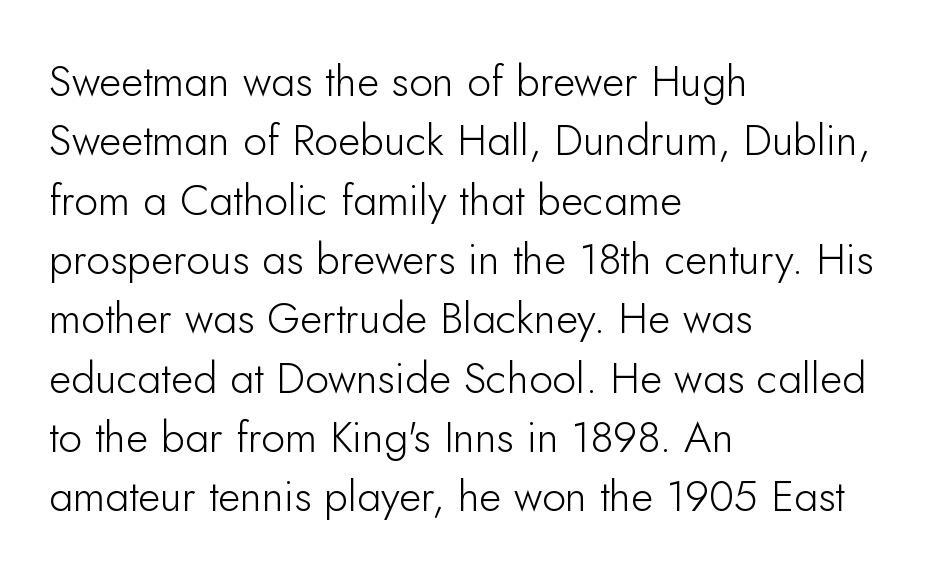
The image shows 43 px light sans-serif type, upright; set left-aligned, normal line spacing (1.38x), normal letter spacing, not underlined; low stroke contrast and a small x-height.
